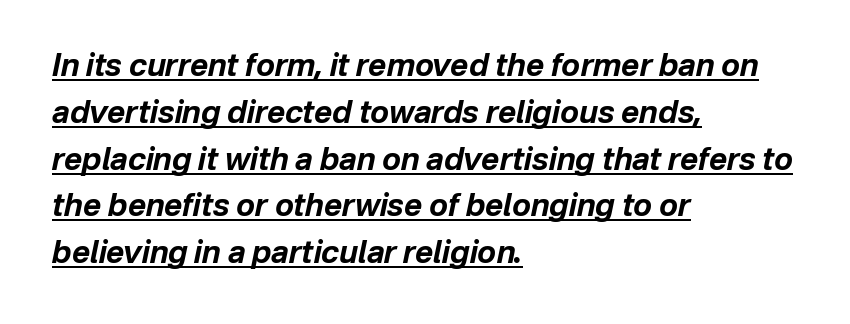
Plenty of ink on the page — the face is bold. Visually the block forms a straight wall on the left and a jagged coastline on the right. Quick note: italic. The lettering is marked with a stroke running underneath it. The lines sit at an ordinary, default distance from one another.
